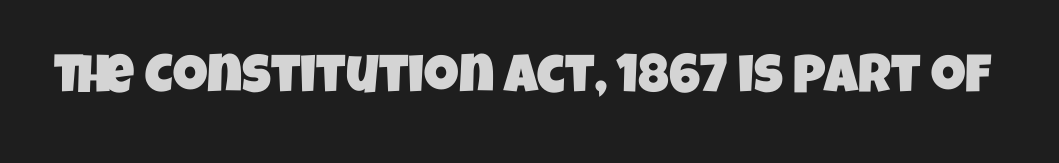
Q: Is the typeface a serif or a sans-serif typeface? A: Sans-serif.
Q: Is the text underlined? A: No.
Q: Is the spacing between letters normal or unusually wide? A: Normal.
Q: Width (condensed, normal, or wide)? A: Condensed.
Q: Stroke contrast? A: Low.
Q: x-height? A: Large.
Q: Monospaced? A: No.
